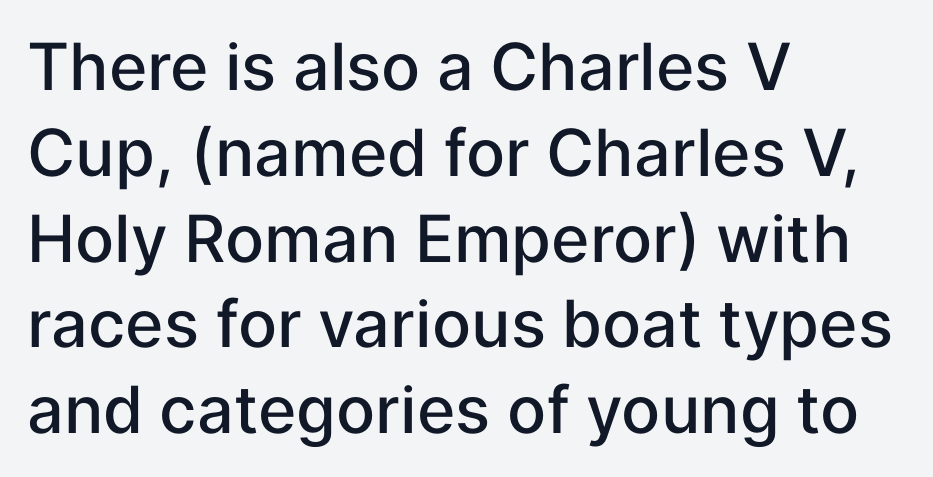
Q: Is the text bold? A: Semi-bold.
Q: Is the text italic (slanted)? A: No, it is upright.
Q: Is the typeface a serif or a sans-serif typeface? A: Sans-serif.
Q: Is the text underlined? A: No.
Q: How is the paragraph aligned? A: Left-aligned.
Q: Is the spacing between letters normal or unusually wide? A: Normal.
Q: Is the spacing between lines tight, normal or loose? A: Normal.
Q: Width (condensed, normal, or wide)? A: Normal.
Q: Stroke contrast? A: Low.
Q: x-height? A: Medium.
Q: Monospaced? A: No.
